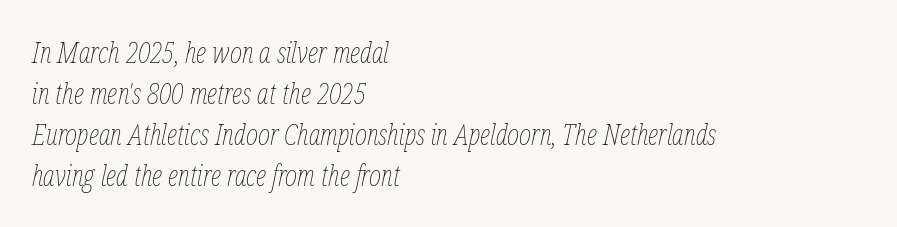
Q: Is the text bold? A: No.
Q: Is the text italic (slanted)? A: Yes, it leans right by about 12 degrees.
Q: Is the text underlined? A: No.
Q: How is the paragraph aligned? A: Left-aligned.
Q: Is the spacing between letters normal or unusually wide? A: Normal.
Q: Is the spacing between lines tight, normal or loose? A: Normal.
Q: Width (condensed, normal, or wide)? A: Condensed.
Q: Stroke contrast? A: Low.
Q: x-height? A: Medium.
Q: Monospaced? A: No.
